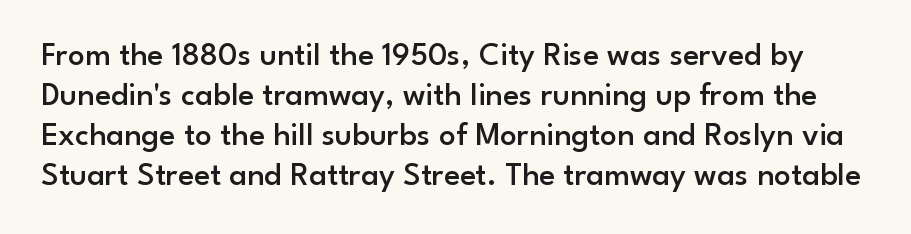
{"serif": "no", "italic": "no", "bold": "semi", "weight": "semibold", "width": "normal", "stroke_contrast": "low", "x_height": "small", "monospaced": "no", "underline": "no", "line_spacing_ratio": 1.21, "letter_spacing": "normal", "letter_spacing_em": 0.0, "glyph_px": 33}
